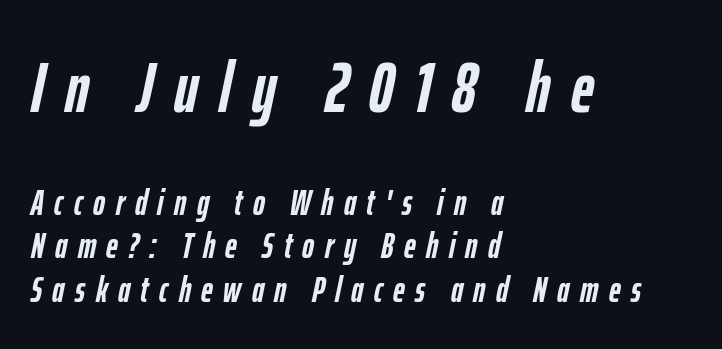
Q: Is the text bold? A: Yes.
Q: Is the text italic (slanted)? A: Yes, it leans right by about 12 degrees.
Q: Is the text underlined? A: No.
Q: How is the paragraph aligned? A: Left-aligned.
Q: Is the spacing between letters normal or unusually wide? A: Unusually wide.
Q: Which block of text is set in a larger size, the first (top) or the second (bottom)? A: The first (top) one.
Q: Width (condensed, normal, or wide)? A: Condensed.
Q: Stroke contrast? A: Low.
Q: x-height? A: Medium.
Q: Monospaced? A: No.
